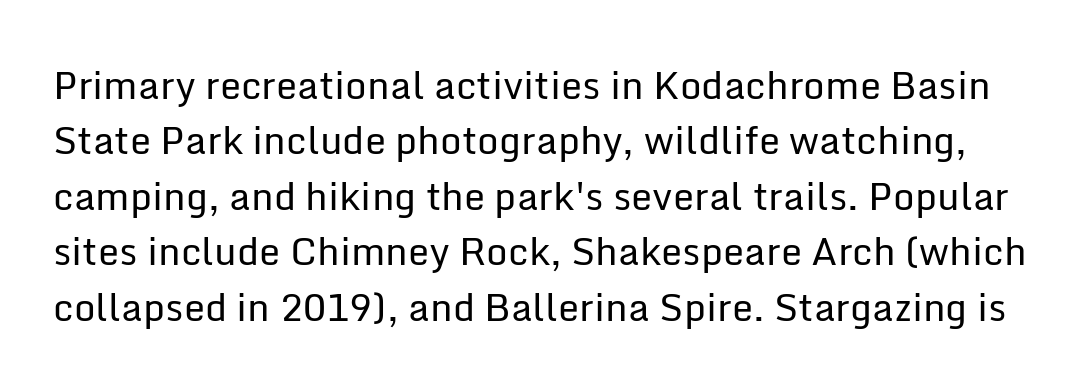
This sample has the flowing, uneven cadence of proportional lettering. Posture: straight, roman, zero tilt. There is no visible air inserted between adjacent glyphs. The face used here is a sans, in the tradition of grotesques and geometrics. The weight tops out at a normal text grade.
